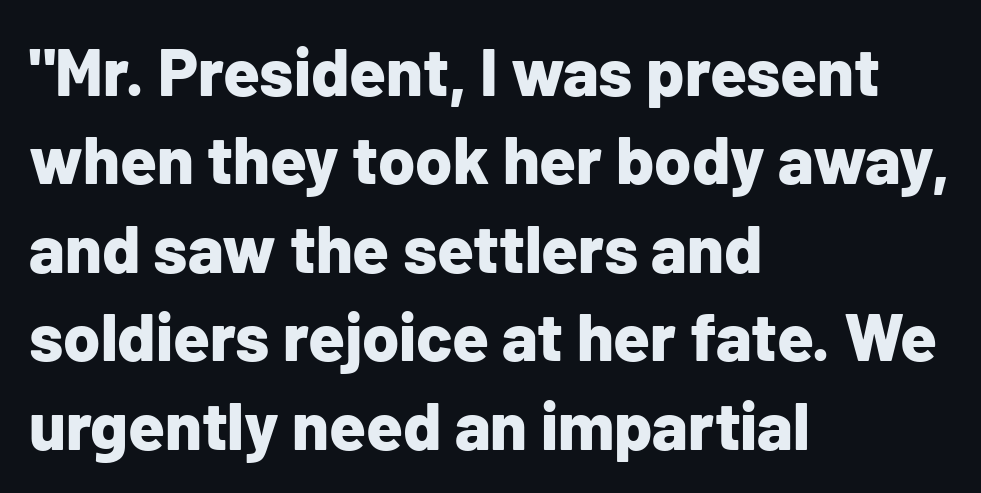
Q: Is the text bold? A: Yes.
Q: Is the text italic (slanted)? A: No, it is upright.
Q: Is the typeface a serif or a sans-serif typeface? A: Sans-serif.
Q: Is the text underlined? A: No.
Q: How is the paragraph aligned? A: Left-aligned.
Q: Is the spacing between letters normal or unusually wide? A: Normal.
Q: Is the spacing between lines tight, normal or loose? A: Normal.
Q: Width (condensed, normal, or wide)? A: Normal.
Q: Stroke contrast? A: Low.
Q: x-height? A: Medium.
Q: Monospaced? A: No.
